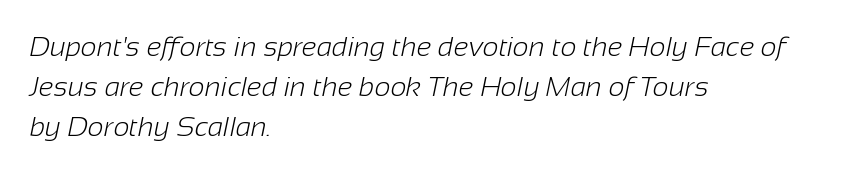
Weight: in the light-to-regular range. The paragraph shown leans on its left margin. Each letter keeps its own natural width here, so spacing adapts to shape. Check where the strokes stop: nothing finishes them off — pure sans. Notice how descenders clear the ascenders below comfortably — that's standard leading.
